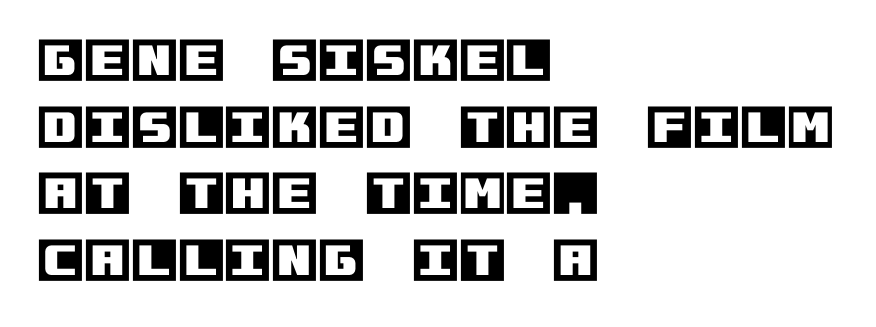
The image shows 48 px text type, upright; set left-aligned, normal line spacing (1.39x), normal letter spacing, not underlined; a large x-height.
